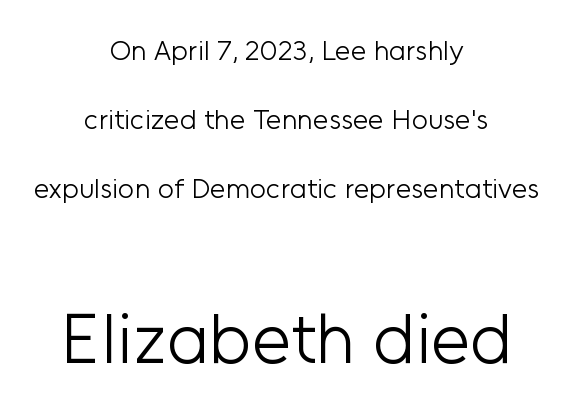
Q: Is the text bold? A: No.
Q: Is the text italic (slanted)? A: No, it is upright.
Q: Is the typeface a serif or a sans-serif typeface? A: Sans-serif.
Q: Is the text underlined? A: No.
Q: How is the paragraph aligned? A: Centered.
Q: Is the spacing between letters normal or unusually wide? A: Normal.
Q: Is the spacing between lines tight, normal or loose? A: Loose.
Q: Which block of text is set in a larger size, the first (top) or the second (bottom)? A: The second (bottom) one.
Q: Width (condensed, normal, or wide)? A: Normal.
Q: Stroke contrast? A: Low.
Q: x-height? A: Medium.
Q: Monospaced? A: No.
